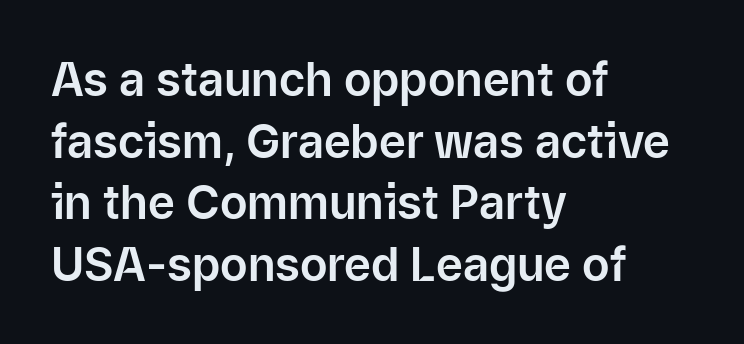
Q: Is the text italic (slanted)? A: No, it is upright.
Q: Is the typeface a serif or a sans-serif typeface? A: Sans-serif.
Q: Is the text underlined? A: No.
Q: How is the paragraph aligned? A: Left-aligned.
Q: Is the spacing between letters normal or unusually wide? A: Normal.
Q: Is the spacing between lines tight, normal or loose? A: Normal.
Q: Width (condensed, normal, or wide)? A: Normal.
Q: Stroke contrast? A: Low.
Q: x-height? A: Medium.
Q: Monospaced? A: No.
